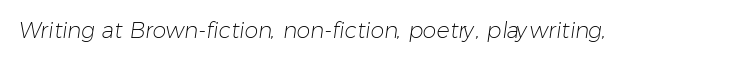
{"bold": "no", "underline": "no", "letter_spacing": "normal", "letter_spacing_em": 0.0, "glyph_px": 22}
